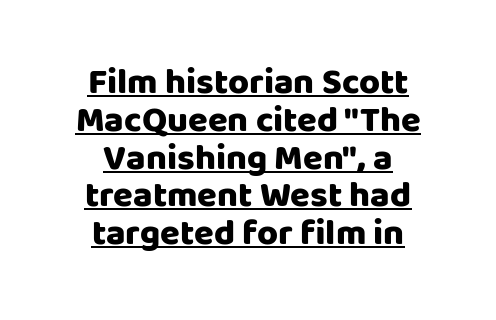
{"serif": "no", "italic": "no", "bold": "yes", "weight": "heavy", "width": "normal", "stroke_contrast": "low", "x_height": "large", "monospaced": "no", "underline": "yes", "align": "center", "line_spacing": "tight", "line_spacing_ratio": 1.05, "letter_spacing": "normal", "letter_spacing_em": 0.0, "glyph_px": 36}
